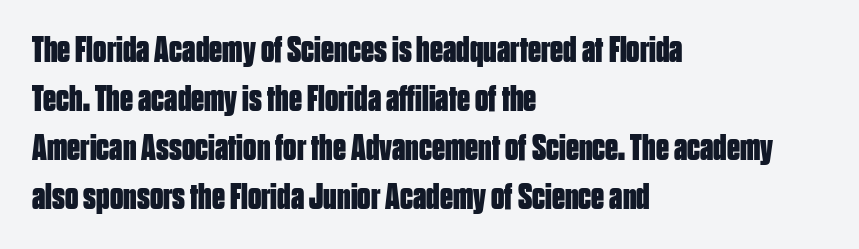
The letters sit at their default tracking, neither squeezed nor spread. Underlining? Definitely not there. These lines are composed in type without serifs. These lines are rendered in a variable-pitch font. Typographic density is high because the face is bold. Reading down the column, the eye jumps a familiar distance to each next line.
